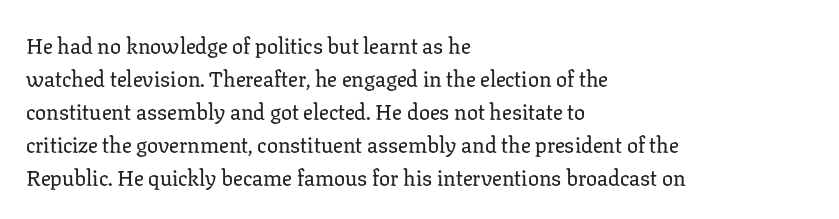
{"italic": "no", "underline": "no", "align": "left", "line_spacing": "normal", "line_spacing_ratio": 1.5, "letter_spacing": "normal", "letter_spacing_em": 0.0, "glyph_px": 22}
